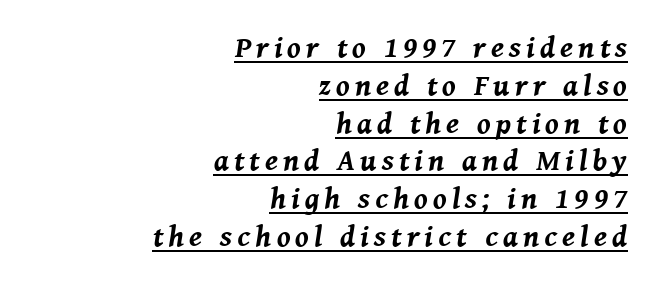
Every row of glyphs terminates at an identical x-position on the right. I'd describe the lettering as bold — thick and assertive. Proportional: the letters do not fall into vertical columns. Honestly, the row spacing looks completely unremarkable.
